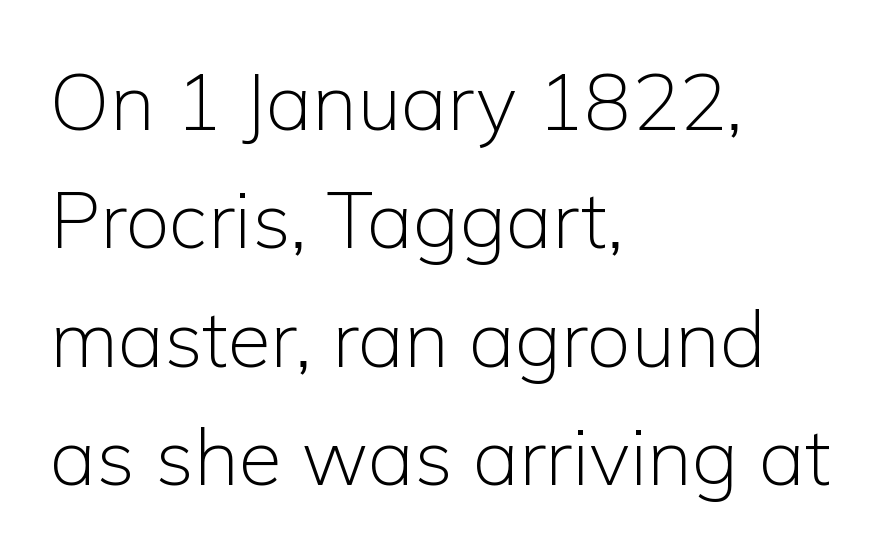
The image shows 79 px light sans-serif type, upright; set left-aligned, normal line spacing (1.5x), normal letter spacing, not underlined; low stroke contrast and a medium x-height.
